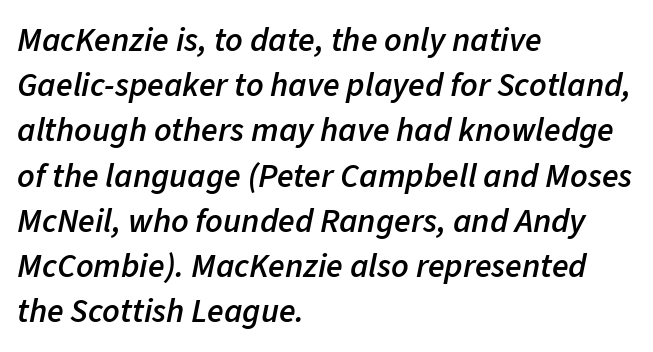
The image shows 34 px semibold type, italic (leaning right); set left-aligned, normal line spacing (1.33x), normal letter spacing, not underlined; low stroke contrast and a medium x-height.
